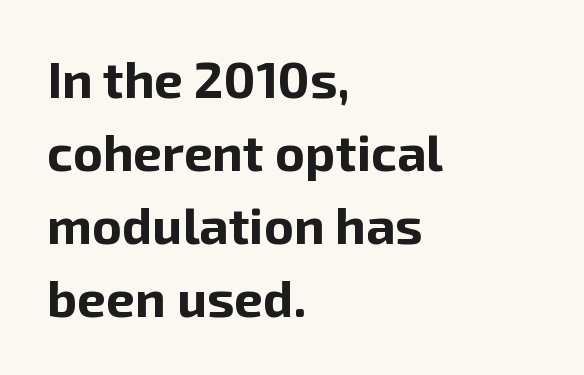
{"serif": "no", "italic": "no", "bold": "yes", "weight": "bold", "width": "normal", "stroke_contrast": "low", "x_height": "medium", "monospaced": "no", "underline": "no", "align": "left", "line_spacing": "normal", "line_spacing_ratio": 1.43, "letter_spacing": "normal", "letter_spacing_em": 0.0, "glyph_px": 51}
